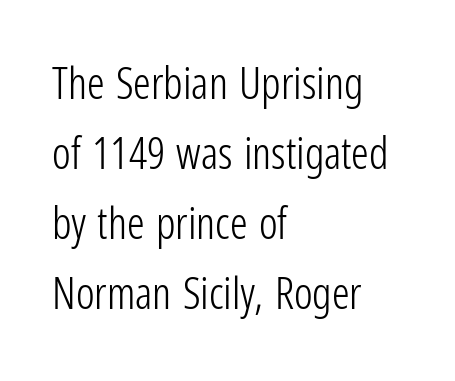
Q: Is the text bold? A: No.
Q: Is the text italic (slanted)? A: No, it is upright.
Q: Is the typeface a serif or a sans-serif typeface? A: Sans-serif.
Q: Is the text underlined? A: No.
Q: How is the paragraph aligned? A: Left-aligned.
Q: Is the spacing between letters normal or unusually wide? A: Normal.
Q: Is the spacing between lines tight, normal or loose? A: Normal.
Q: Width (condensed, normal, or wide)? A: Condensed.
Q: Stroke contrast? A: Low.
Q: x-height? A: Medium.
Q: Monospaced? A: No.
